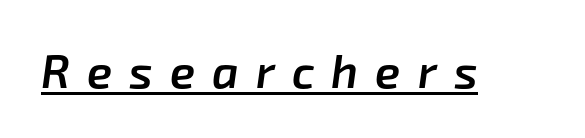
{"italic": "yes", "lean": "right", "slant_degrees": 8, "bold": "semi", "weight": "semibold", "width": "normal", "stroke_contrast": "low", "x_height": "medium", "monospaced": "no", "underline": "yes", "letter_spacing": "wide", "letter_spacing_em": 0.37, "glyph_px": 46}
